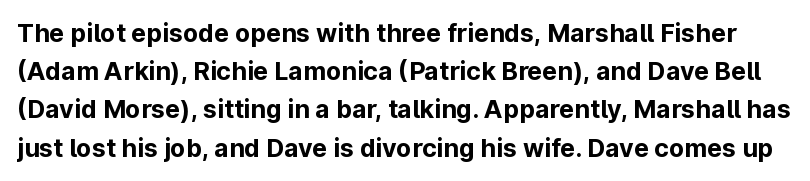
The image shows 25 px bold type, upright; set normal line spacing (1.53x), normal letter spacing, not underlined.
